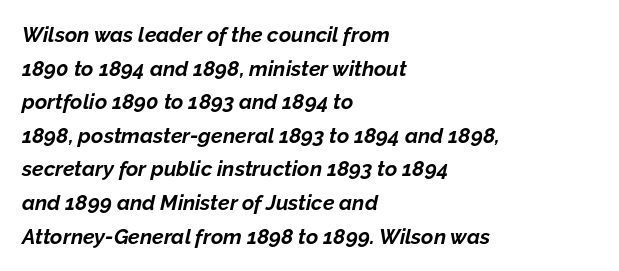
Lines of text with bare space underneath. If you drew a line through each stem, it would be angled. The lines sit at an ordinary, default distance from one another. These lines stack with their left ends in a neat column. I'd describe the lettering as bold — thick and assertive. What stands out about the letter spacing? Nothing — it is the standard amount.
